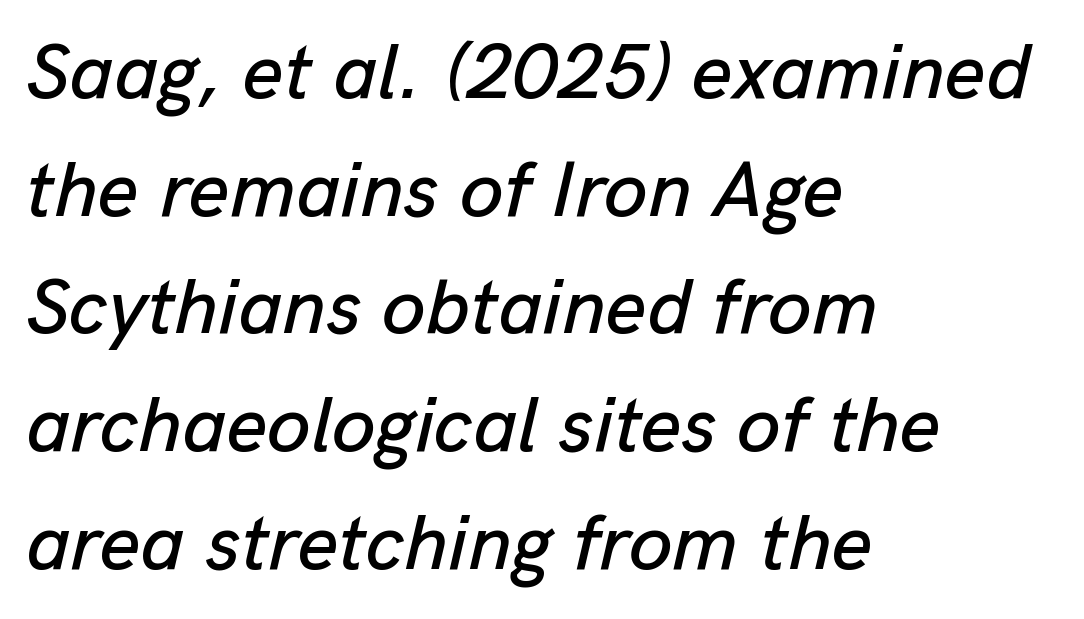
Character widths vary here, with narrow letters taking less room than wide ones. Here the glyphs are tracked normally, forming tight word shapes. Line spacing here is normal. The lines in this sample share a left origin and differ only in where they stop. The font's italic variant was chosen for this text. Nobody drew a line under any word here.
